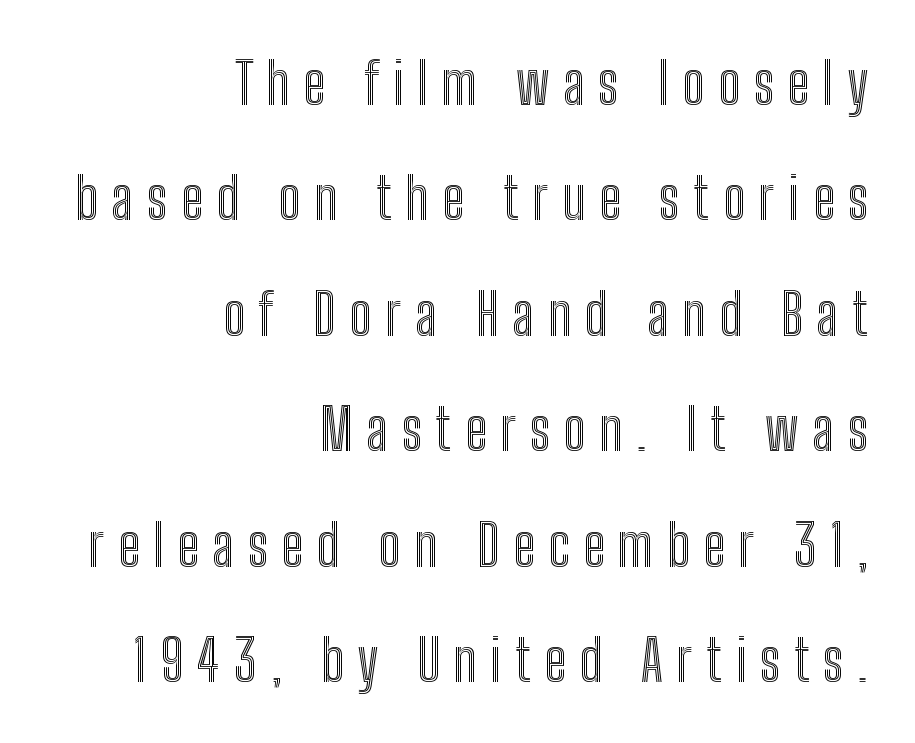
{"italic": "no", "width": "condensed", "x_height": "medium", "monospaced": "no", "underline": "no", "align": "right", "line_spacing": "loose", "line_spacing_ratio": 1.99, "letter_spacing": "wide", "letter_spacing_em": 0.23, "glyph_px": 58}
